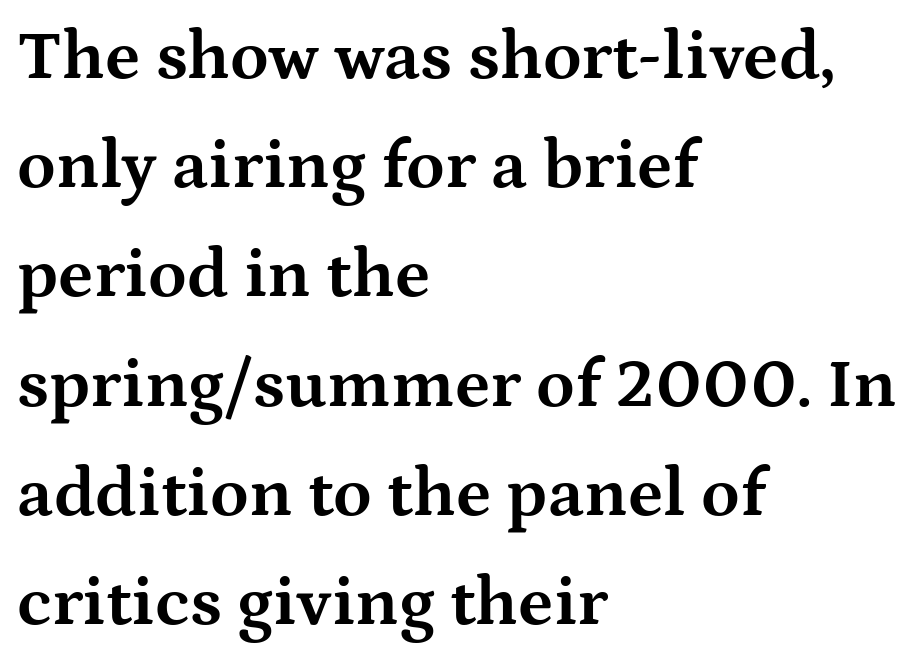
Q: Is the text bold? A: Yes.
Q: Is the text italic (slanted)? A: No, it is upright.
Q: Is the typeface a serif or a sans-serif typeface? A: Serif.
Q: Is the text underlined? A: No.
Q: How is the paragraph aligned? A: Left-aligned.
Q: Is the spacing between letters normal or unusually wide? A: Normal.
Q: Is the spacing between lines tight, normal or loose? A: Normal.
Q: Width (condensed, normal, or wide)? A: Wide.
Q: Stroke contrast? A: Medium.
Q: x-height? A: Medium.
Q: Monospaced? A: No.
